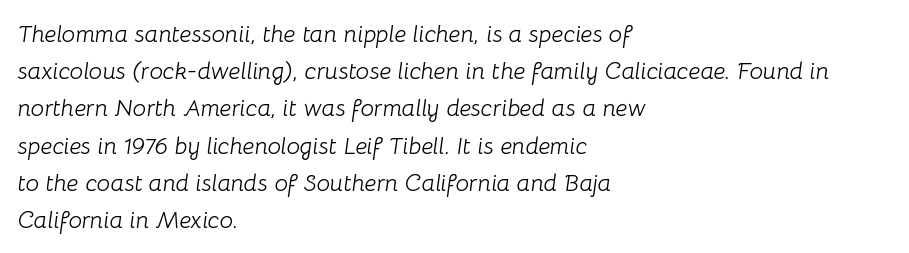
Q: Is the text bold? A: No.
Q: Is the text italic (slanted)? A: Yes, it leans right by about 8 degrees.
Q: Is the text underlined? A: No.
Q: How is the paragraph aligned? A: Left-aligned.
Q: Is the spacing between letters normal or unusually wide? A: Normal.
Q: Is the spacing between lines tight, normal or loose? A: Normal.
